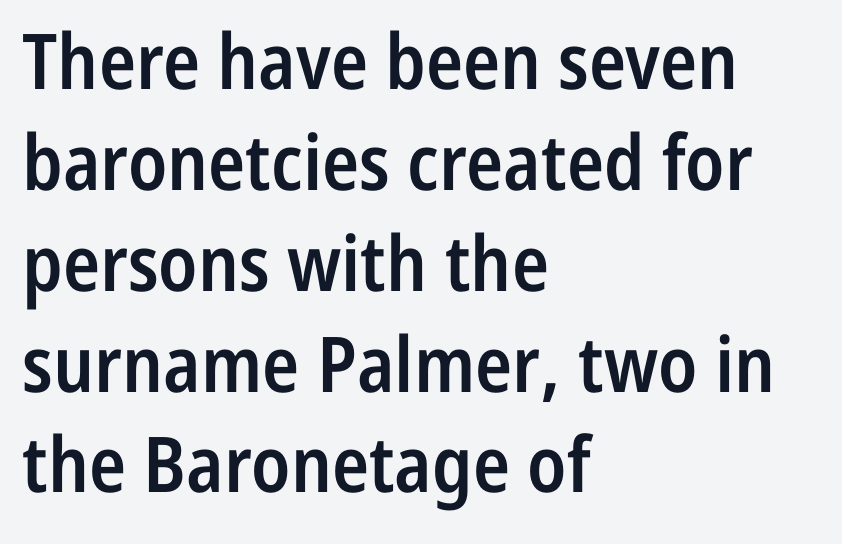
{"serif": "no", "italic": "no", "bold": "semi", "weight": "semibold", "width": "condensed", "stroke_contrast": "low", "x_height": "medium", "monospaced": "no", "underline": "no", "align": "left", "line_spacing": "normal", "line_spacing_ratio": 1.31, "letter_spacing": "normal", "letter_spacing_em": 0.0, "glyph_px": 77}
